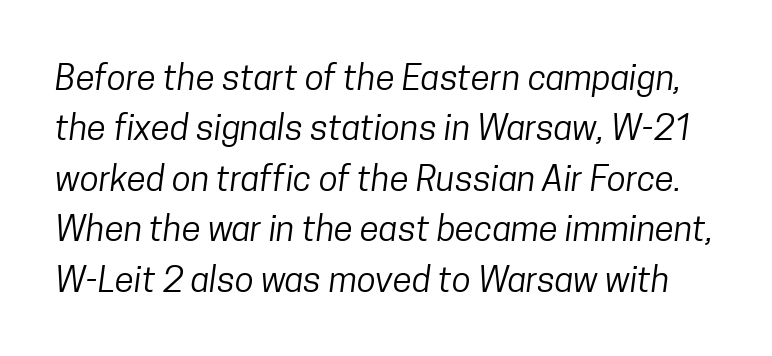
The image shows 35 px regular-weight, condensed sans-serif type; set normal line spacing (1.44x), normal letter spacing, not underlined; low stroke contrast and a medium x-height.
